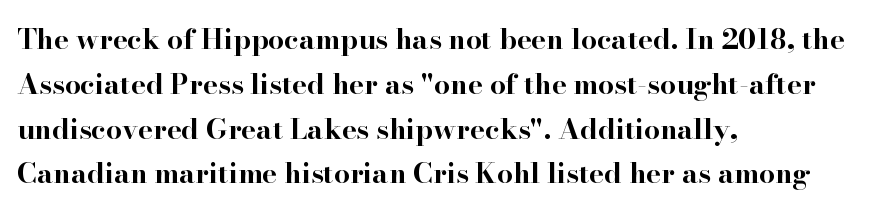
The image shows 28 px bold, wide serif type, upright; set left-aligned, normal line spacing (1.6x), normal letter spacing, not underlined; high stroke contrast and a small x-height.
